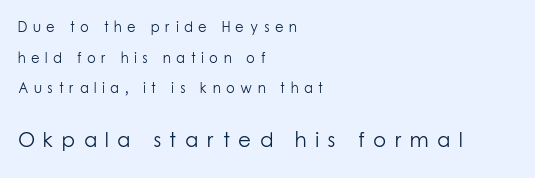
Q: Is the text bold? A: No.
Q: Is the text italic (slanted)? A: No, it is upright.
Q: Is the text underlined? A: No.
Q: How is the paragraph aligned? A: Left-aligned.
Q: Is the spacing between letters normal or unusually wide? A: Unusually wide.
Q: Is the spacing between lines tight, normal or loose? A: Loose.
Q: Which block of text is set in a larger size, the first (top) or the second (bottom)? A: The second (bottom) one.
